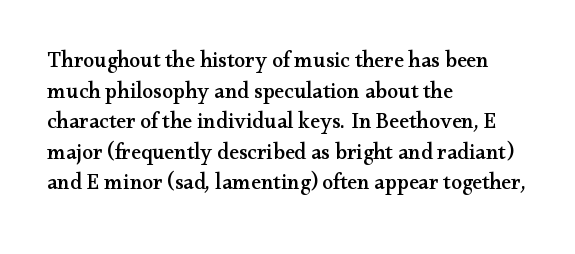
The image shows 22 px text type, upright; set left-aligned, normal line spacing (1.39x), normal letter spacing, not underlined.
